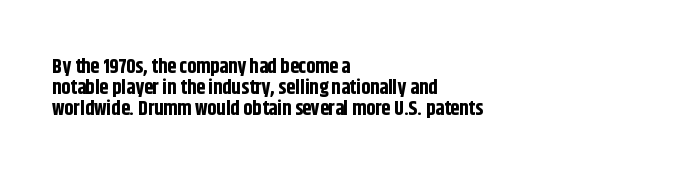
The image shows 20 px bold type, upright; set left-aligned, tight line spacing (1.05x), normal letter spacing, not underlined.
